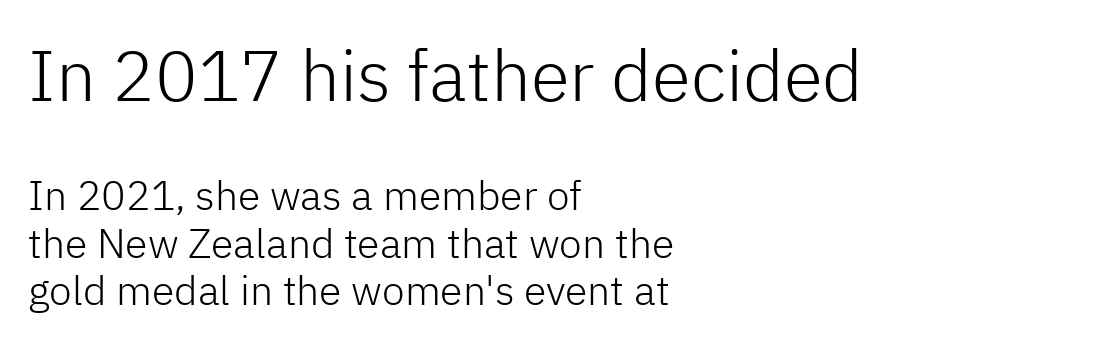
No italicization has been applied; the sample stays upright. Counters stay open thanks to moderate or lighter strokes. The font family rendered here belongs to the sans-serif group. Observe the ordinary spacing: letters are neighbours, not strangers.
